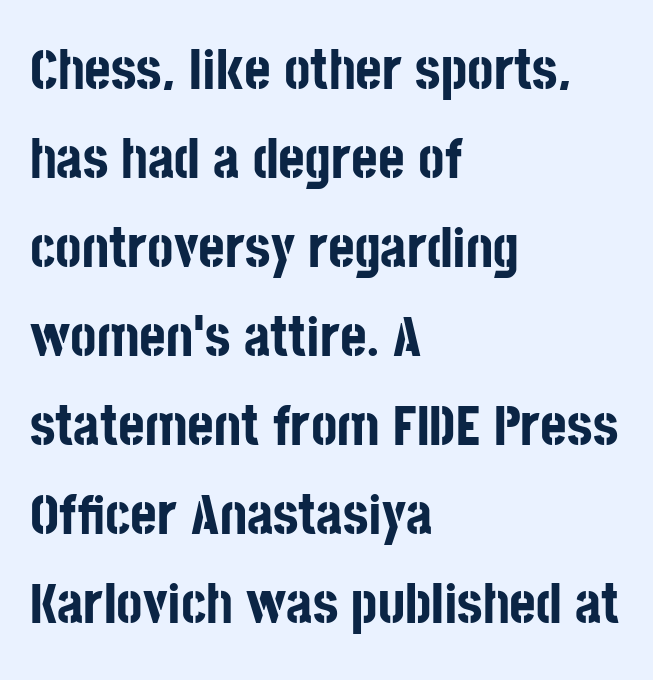
Do the letters lean? They stand straight. The letters sit at their default tracking, neither squeezed nor spread. The lines sit at an ordinary, default distance from one another. What weight is shown? A full bold with thick strokes. This sample has the flowing, uneven cadence of proportional lettering. Plain, unruled lines of type.
